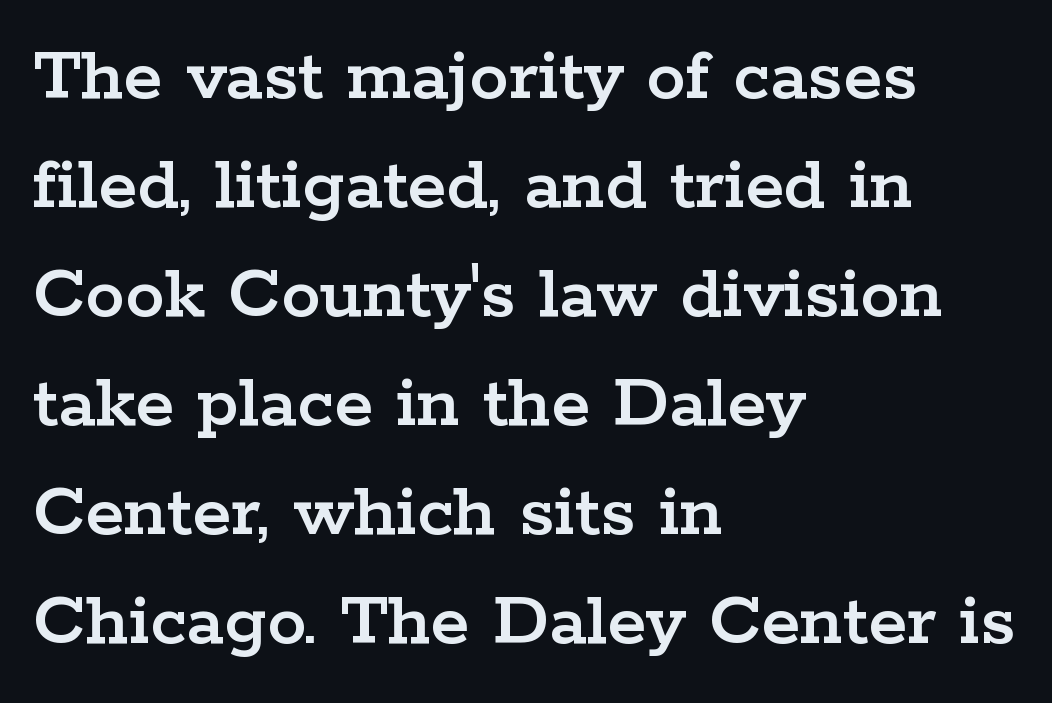
Q: Is the text italic (slanted)? A: No, it is upright.
Q: Is the typeface a serif or a sans-serif typeface? A: Serif.
Q: Is the text underlined? A: No.
Q: How is the paragraph aligned? A: Left-aligned.
Q: Is the spacing between letters normal or unusually wide? A: Normal.
Q: Is the spacing between lines tight, normal or loose? A: Normal.
Q: Width (condensed, normal, or wide)? A: Wide.
Q: Stroke contrast? A: Low.
Q: x-height? A: Medium.
Q: Monospaced? A: No.
